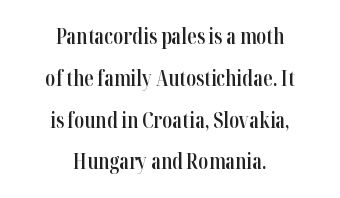
{"italic": "no", "bold": "semi", "underline": "no", "align": "center", "line_spacing": "loose", "line_spacing_ratio": 1.99, "letter_spacing": "normal", "letter_spacing_em": 0.0, "glyph_px": 21}
